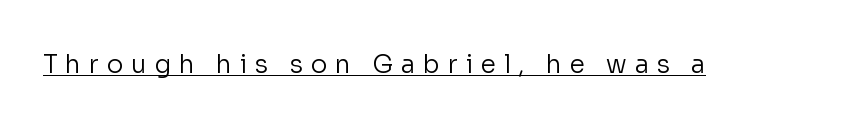
The image shows 25 px text type, upright; set unusually wide letter spacing (+0.31 em), underlined.
